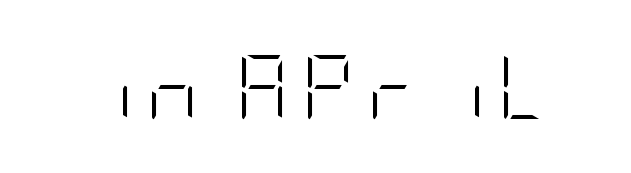
Any mark beneath the type? The region is blank. Note: no serifs on the glyphs. Italic: no, the glyphs are upright roman. The typeface has the unassuming heft of standard copy or less.
